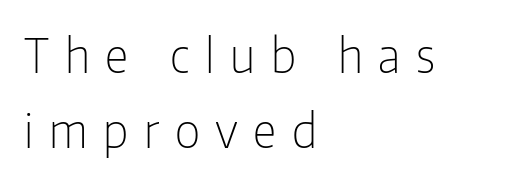
The image shows 47 px light, condensed sans-serif type, upright; set left-aligned, normal line spacing (1.6x), unusually wide letter spacing (+0.33 em), not underlined; low stroke contrast and a medium x-height.
